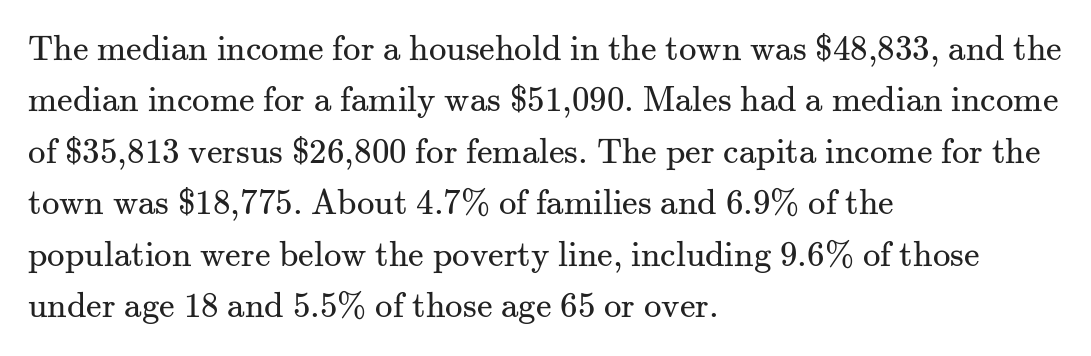
The face used here is rendered with its standard letterfit. The baseline area is clear. The rag falls on the right side of this text block. Ordinary non-slanted type is in use.
